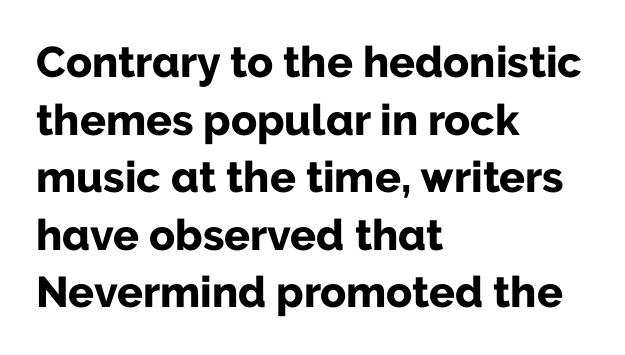
Q: Is the text bold? A: Yes.
Q: Is the text italic (slanted)? A: No, it is upright.
Q: Is the typeface a serif or a sans-serif typeface? A: Sans-serif.
Q: Is the text underlined? A: No.
Q: How is the paragraph aligned? A: Left-aligned.
Q: Is the spacing between letters normal or unusually wide? A: Normal.
Q: Is the spacing between lines tight, normal or loose? A: Normal.
Q: Width (condensed, normal, or wide)? A: Normal.
Q: Stroke contrast? A: Low.
Q: x-height? A: Medium.
Q: Monospaced? A: No.
